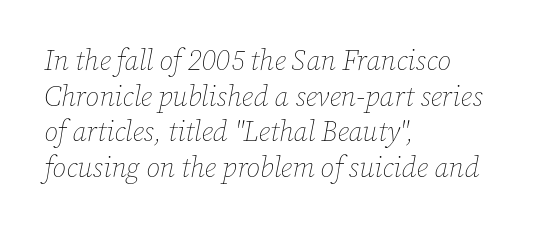
Notice how the passage keeps a crisp vertical edge on the left only. This sample has the flowing, uneven cadence of proportional lettering. The letters are slanted; this is an italic face. Glyph-to-glyph distance matches everyday printed text. The strip under each line holds only bare page.
